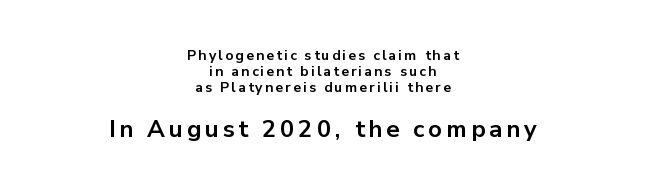
Check the space under the baseline: it is left empty. The vertical gap from one line to the next is small. The block sitting lower on the canvas is the one with enlarged characters. The strokes are fattened all the way to bold. This rendering uses center alignment, leaving both contours irregular but symmetric. This sample uses an upright cut, with every glyph sitting square on the baseline.
